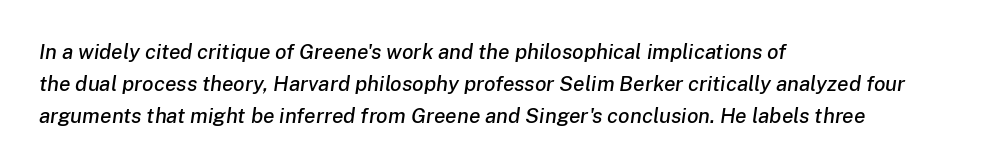
The letters are slanted; this is an italic face. The rag falls on the right side of this text block. These lines sit exactly where default settings would place them. The line texture is even and compact thanks to regular tracking. The passage shown is not underscored anywhere.
